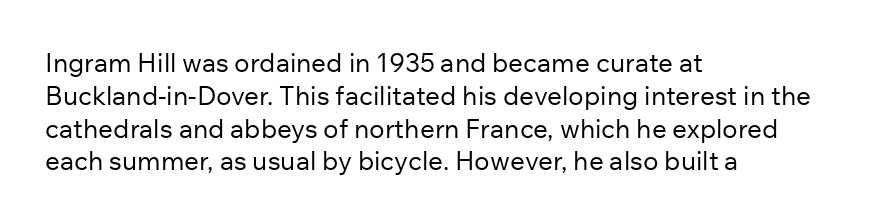
{"italic": "no", "bold": "no", "underline": "no", "align": "left", "line_spacing": "normal", "line_spacing_ratio": 1.26, "letter_spacing": "normal", "letter_spacing_em": 0.0, "glyph_px": 26}
